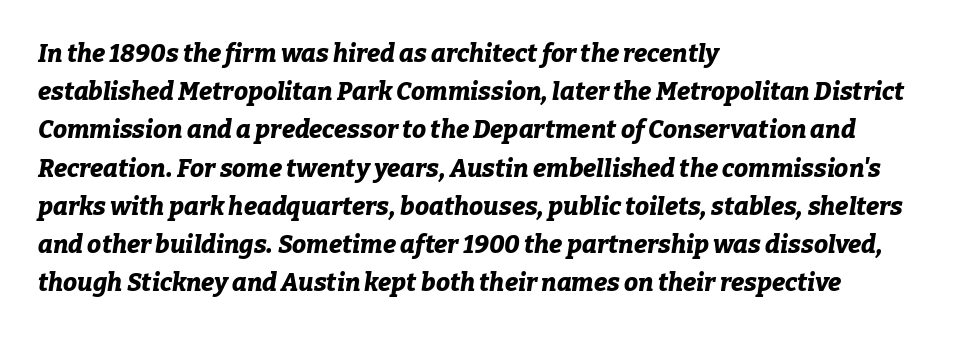
You can tell it's italic because the verticals aren't actually vertical. The gaps between neighbouring characters are ordinary and unremarkable. Casual observation: everything's shoved over to the left. Nobody drew a line under any word here.
